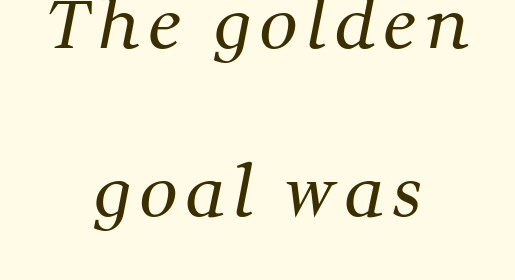
{"serif": "yes", "bold": "no", "weight": "regular", "width": "normal", "stroke_contrast": "medium", "x_height": "medium", "monospaced": "no", "underline": "no", "align": "center", "line_spacing": "loose", "line_spacing_ratio": 2.47, "glyph_px": 68}
